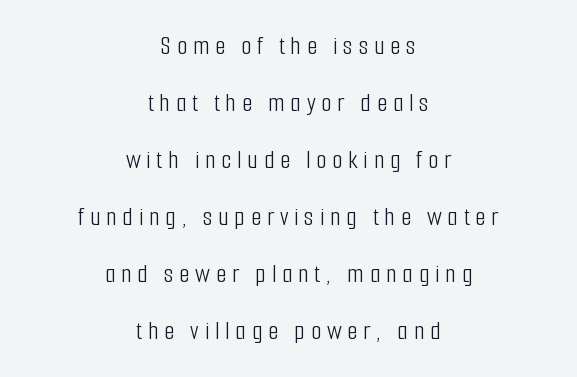
Q: Is the text bold? A: No.
Q: Is the text italic (slanted)? A: No, it is upright.
Q: Is the text underlined? A: No.
Q: How is the paragraph aligned? A: Centered.
Q: Is the spacing between letters normal or unusually wide? A: Unusually wide.
Q: Is the spacing between lines tight, normal or loose? A: Loose.
